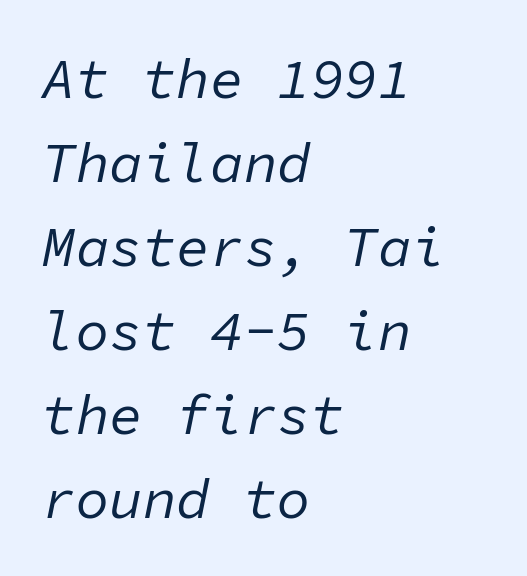
Q: Is the text bold? A: No.
Q: Is the text italic (slanted)? A: Yes, it leans right by about 11 degrees.
Q: Is the text underlined? A: No.
Q: How is the paragraph aligned? A: Left-aligned.
Q: Is the spacing between letters normal or unusually wide? A: Normal.
Q: Is the spacing between lines tight, normal or loose? A: Normal.
Q: Width (condensed, normal, or wide)? A: Normal.
Q: Stroke contrast? A: Low.
Q: x-height? A: Medium.
Q: Monospaced? A: Yes.
